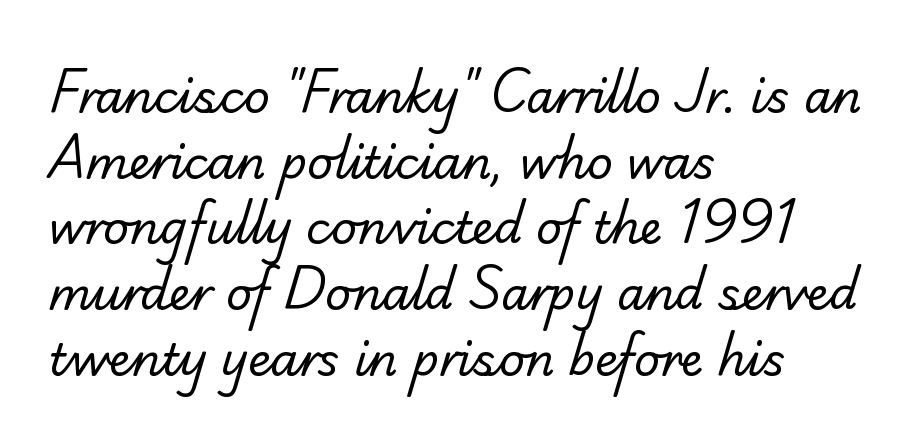
The font sits on the lighter half of the weight spectrum, regular included. Is the letter spacing exaggerated? No — it looks like the ordinary default. Is this a sans? No — the strokes have serifs. Horizontal bands of white between lines are of average thickness.
